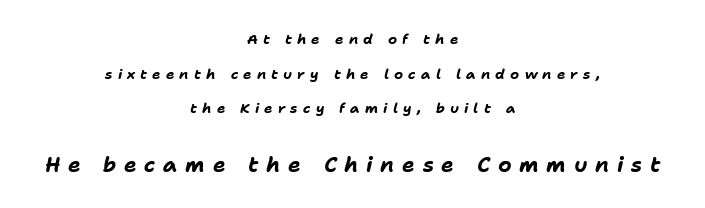
Q: Is the text bold? A: Yes.
Q: Is the text italic (slanted)? A: Yes, it leans right by about 11 degrees.
Q: Is the text underlined? A: No.
Q: How is the paragraph aligned? A: Centered.
Q: Is the spacing between letters normal or unusually wide? A: Unusually wide.
Q: Is the spacing between lines tight, normal or loose? A: Loose.
Q: Which block of text is set in a larger size, the first (top) or the second (bottom)? A: The second (bottom) one.
